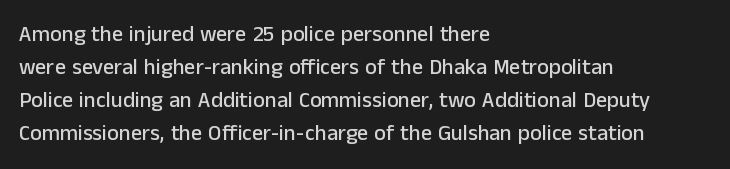
The image shows 22 px text type, upright; set left-aligned, normal line spacing (1.5x), normal letter spacing, not underlined.
